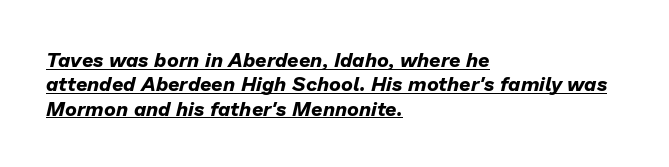
{"italic": "yes", "lean": "right", "slant_degrees": 13, "bold": "yes", "underline": "yes", "align": "left", "line_spacing_ratio": 1.22, "letter_spacing": "normal", "letter_spacing_em": 0.0, "glyph_px": 20}
